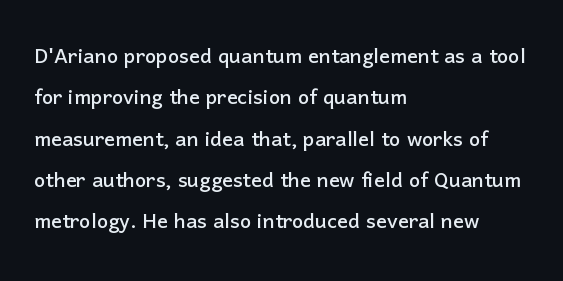
{"italic": "no", "underline": "no", "align": "left", "line_spacing": "normal", "line_spacing_ratio": 1.53, "letter_spacing": "normal", "letter_spacing_em": 0.0, "glyph_px": 27}
